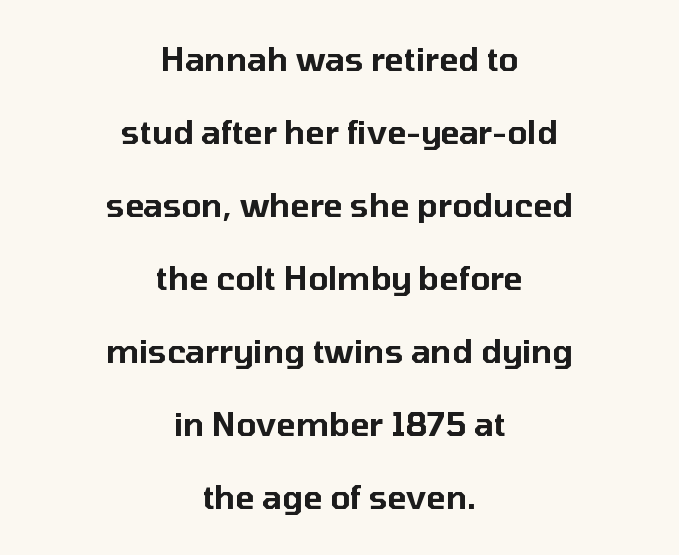
The image shows 32 px sans-serif type, upright; set centered, loose line spacing (2.28x), normal letter spacing, not underlined; low stroke contrast and a medium x-height.
